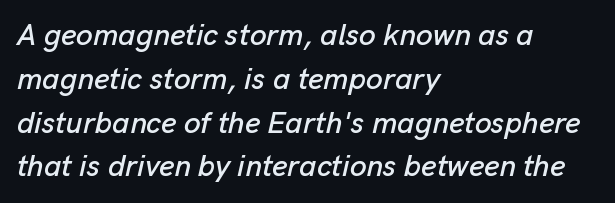
{"italic": "yes", "lean": "right", "slant_degrees": 13, "width": "normal", "stroke_contrast": "low", "x_height": "medium", "monospaced": "no", "underline": "no", "align": "left", "line_spacing": "normal", "line_spacing_ratio": 1.46, "letter_spacing": "normal", "letter_spacing_em": 0.0, "glyph_px": 30}
